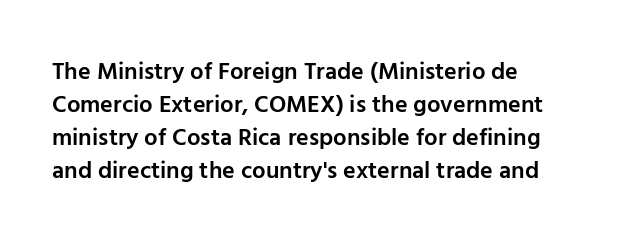
This rendering features lettering with no underline. Firm but not heavy-handed strokes: this text is semibold. Compared with typical body copy, the letter spacing here is the same. This sample is left-justified, so line endings fall wherever the words run out. Normally led — the rows are evenly, conventionally spaced.
